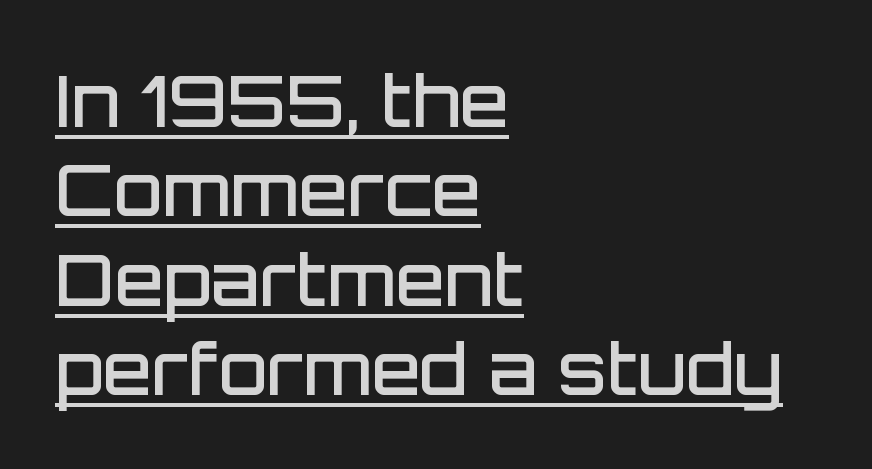
{"serif": "no", "italic": "no", "bold": "semi", "weight": "semibold", "width": "normal", "stroke_contrast": "low", "x_height": "large", "monospaced": "no", "underline": "yes", "align": "left", "line_spacing": "normal", "line_spacing_ratio": 1.26, "letter_spacing": "normal", "letter_spacing_em": 0.0, "glyph_px": 71}
